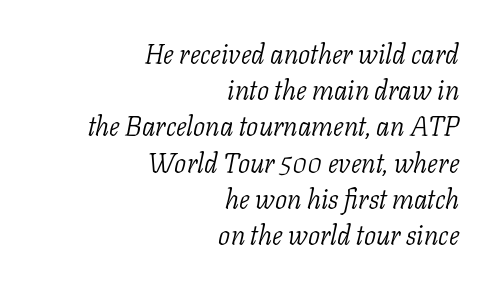
Line ends are locked; line starts wander. What stands out about the letter spacing? Nothing — it is the standard amount. Weight: in the light-to-regular range. Italic? Definitely — the glyphs are oblique.
